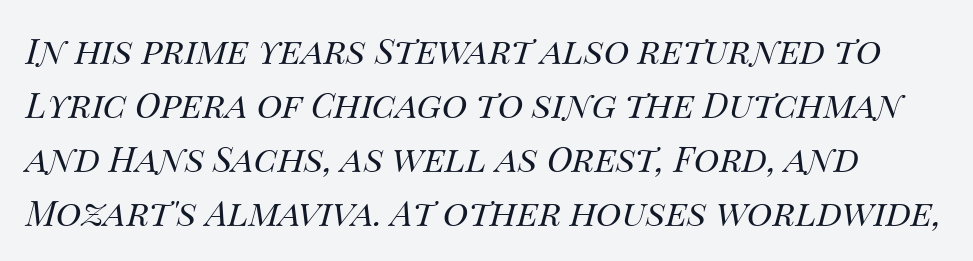
The space beneath each line is pristine and unruled. These lines sit exactly where default settings would place them. The rendering uses natural spacing where letterforms have individual widths. Glyph-to-glyph distance matches everyday printed text.
